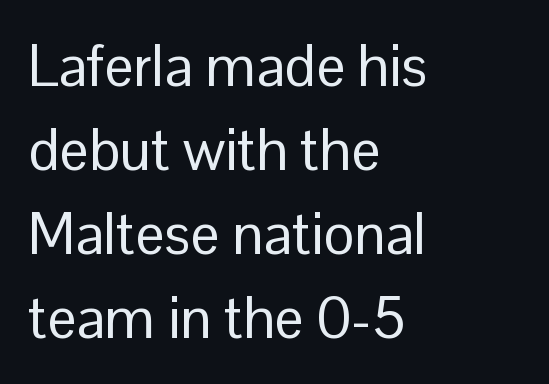
{"serif": "no", "italic": "no", "bold": "no", "weight": "regular", "width": "normal", "stroke_contrast": "low", "x_height": "medium", "monospaced": "no", "underline": "no", "align": "left", "line_spacing": "normal", "line_spacing_ratio": 1.45, "letter_spacing": "normal", "letter_spacing_em": 0.0, "glyph_px": 58}
